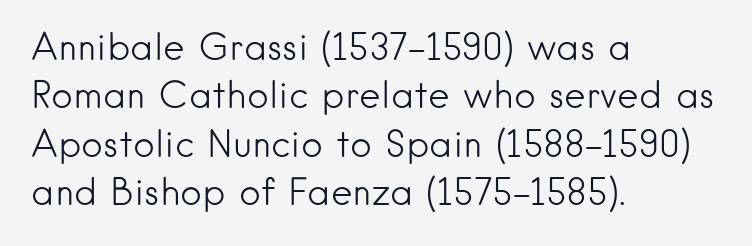
Q: Is the text bold? A: No.
Q: Is the text italic (slanted)? A: No, it is upright.
Q: Is the typeface a serif or a sans-serif typeface? A: Sans-serif.
Q: Is the text underlined? A: No.
Q: How is the paragraph aligned? A: Left-aligned.
Q: Is the spacing between letters normal or unusually wide? A: Normal.
Q: Is the spacing between lines tight, normal or loose? A: Normal.
Q: Width (condensed, normal, or wide)? A: Normal.
Q: Stroke contrast? A: Low.
Q: x-height? A: Small.
Q: Monospaced? A: No.
